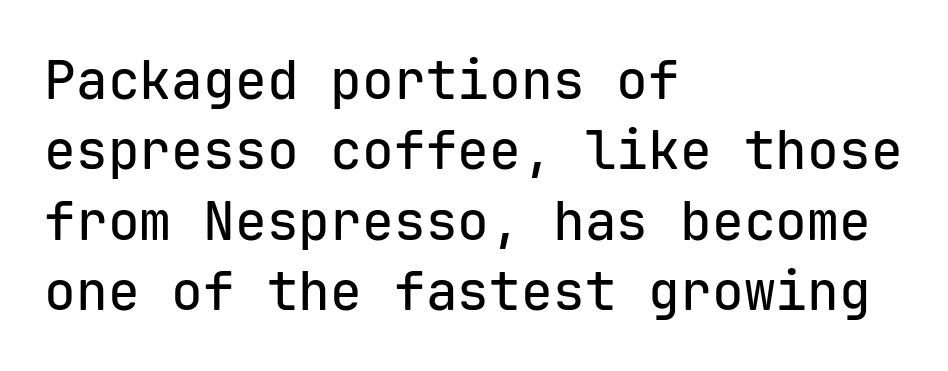
Short note: letters normally spaced. Horizontal alignment here is leftward, the default for most running prose. Nope, no serifs anywhere on these letters. Words float on clear page, feet unadorned. The letters march in equal steps, a hallmark of fixed-pitch type.
